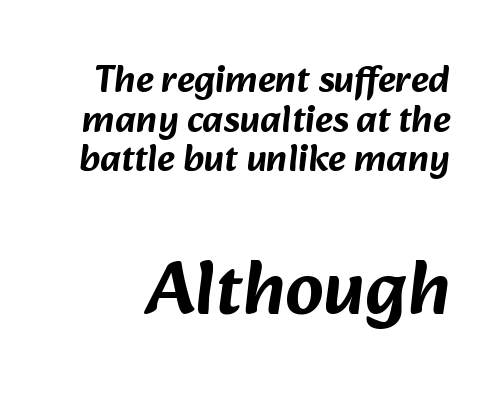
{"serif": "no", "width": "normal", "stroke_contrast": "low", "x_height": "medium", "monospaced": "no", "underline": "no", "line_spacing": "tight", "line_spacing_ratio": 1.04, "letter_spacing": "normal", "letter_spacing_em": 0.0, "larger_block": "second", "size_ratio": 2.0, "glyph_px": 76}
